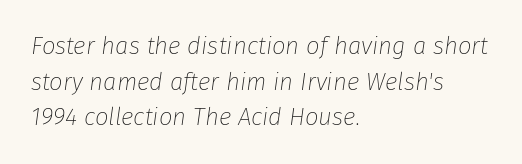
Q: Is the text bold? A: No.
Q: Is the text italic (slanted)? A: Yes, it leans right by about 8 degrees.
Q: Is the text underlined? A: No.
Q: How is the paragraph aligned? A: Left-aligned.
Q: Is the spacing between letters normal or unusually wide? A: Normal.
Q: Is the spacing between lines tight, normal or loose? A: Normal.
